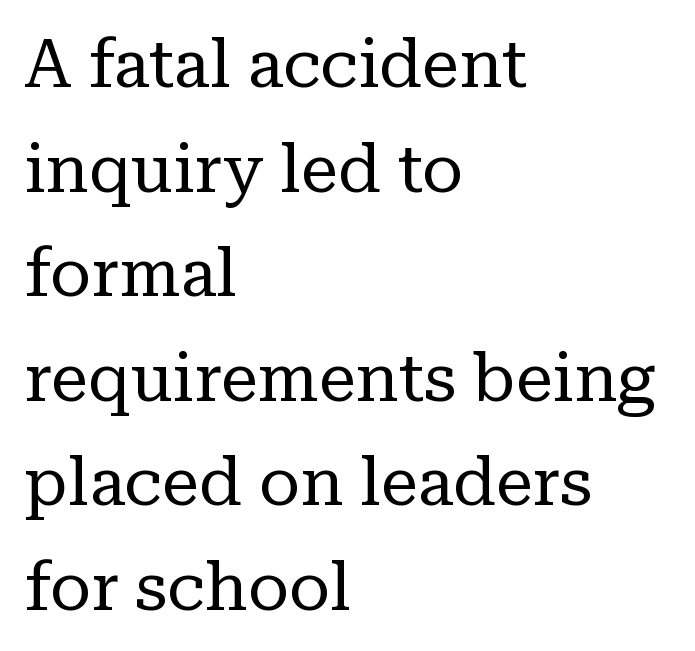
The image shows 67 px regular-weight serif type, upright; set left-aligned, normal line spacing (1.56x), normal letter spacing, not underlined; low stroke contrast and a medium x-height.
